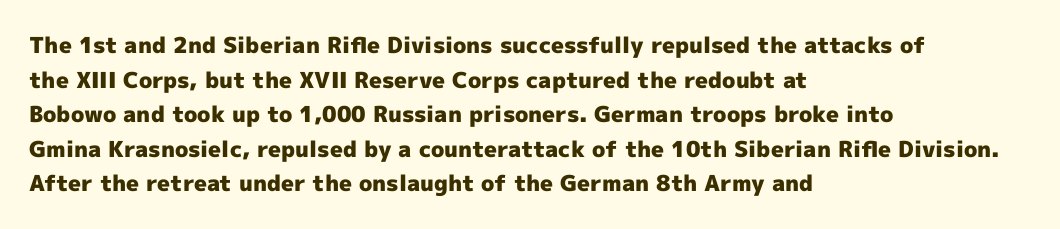
Q: Is the text bold? A: Yes.
Q: Is the text italic (slanted)? A: No, it is upright.
Q: Is the text underlined? A: No.
Q: How is the paragraph aligned? A: Left-aligned.
Q: Is the spacing between letters normal or unusually wide? A: Normal.
Q: Is the spacing between lines tight, normal or loose? A: Normal.
